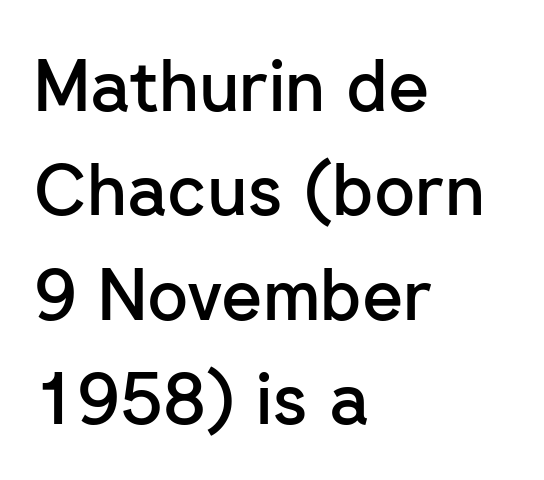
The image shows 71 px semibold sans-serif type, upright; set left-aligned, normal line spacing (1.47x), normal letter spacing, not underlined; low stroke contrast and a medium x-height.
